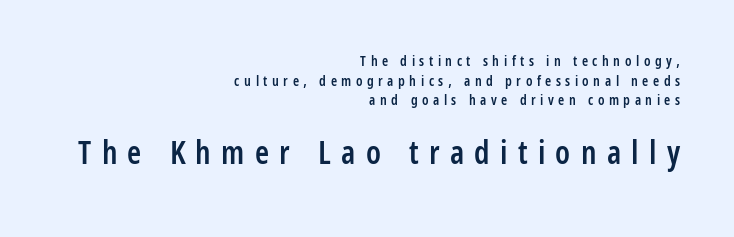
Q: Is the text bold? A: Semi-bold.
Q: Is the text italic (slanted)? A: No, it is upright.
Q: Is the typeface a serif or a sans-serif typeface? A: Sans-serif.
Q: Is the text underlined? A: No.
Q: How is the paragraph aligned? A: Right-aligned.
Q: Is the spacing between letters normal or unusually wide? A: Unusually wide.
Q: Is the spacing between lines tight, normal or loose? A: Normal.
Q: Which block of text is set in a larger size, the first (top) or the second (bottom)? A: The second (bottom) one.
Q: Width (condensed, normal, or wide)? A: Condensed.
Q: Stroke contrast? A: Low.
Q: x-height? A: Medium.
Q: Monospaced? A: No.
